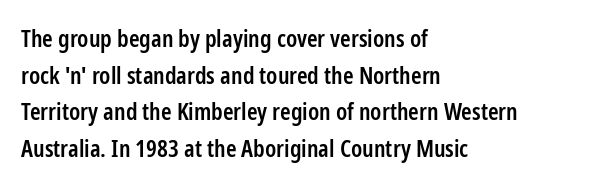
Q: Is the text bold? A: Semi-bold.
Q: Is the text italic (slanted)? A: No, it is upright.
Q: Is the text underlined? A: No.
Q: How is the paragraph aligned? A: Left-aligned.
Q: Is the spacing between letters normal or unusually wide? A: Normal.
Q: Is the spacing between lines tight, normal or loose? A: Normal.
